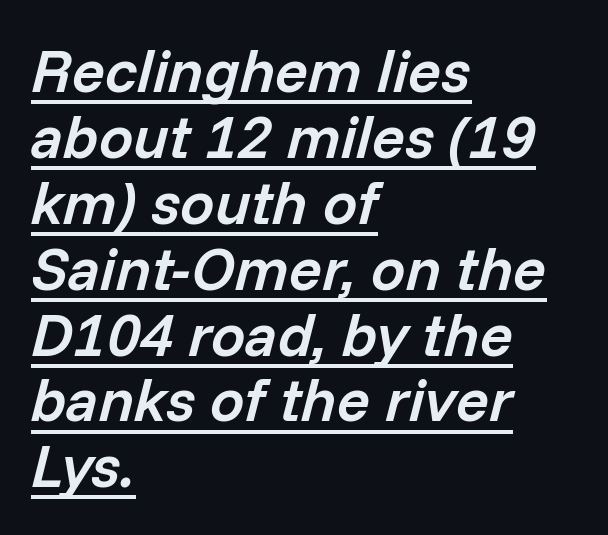
In terms of posture, this sample is oblique. Nobody touched the tracking dial on this one. I'd describe the lettering as semibold — firm but not a full bold. Vertical spacing — tight. The paragraph has a hard left edge and a soft right edge. Like a heading marked for emphasis, these lines bear an underscore.
